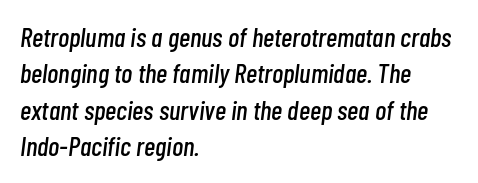
A typesetter would mark this as italic. Is the block centered? No — it sits flush against the left margin. Here the glyphs are tracked normally, forming tight word shapes. Descenders are the only things crossing below the line. Vertical spacing — default.
